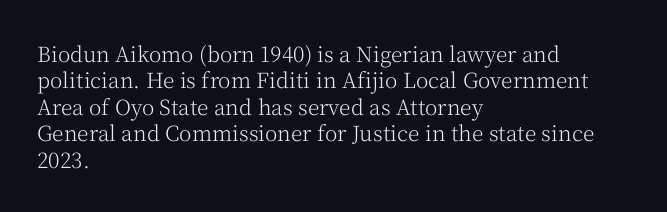
The image shows 21 px text type, upright; set left-aligned, normal line spacing (1.26x), normal letter spacing, not underlined.
